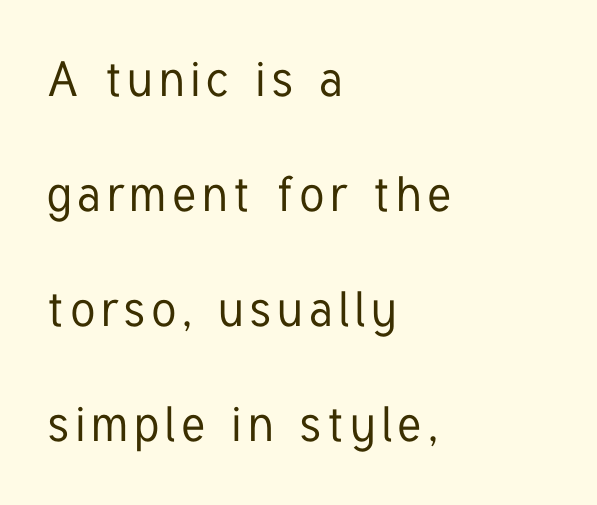
The image shows 49 px condensed sans-serif type, upright; set left-aligned, loose line spacing (2.35x), not underlined; low stroke contrast and a medium x-height.
